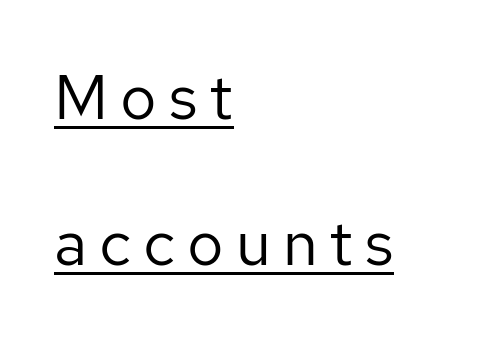
The image shows 63 px regular-weight sans-serif type, upright; set left-aligned, loose line spacing (2.32x), underlined; low stroke contrast and a medium x-height.
